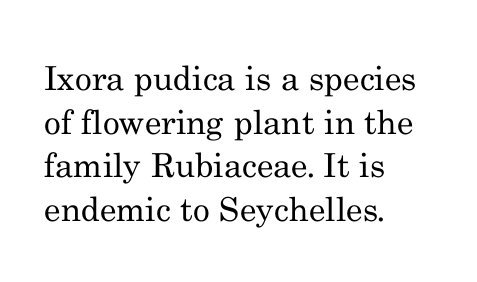
The image shows 33 px regular-weight serif type, upright; set left-aligned, normal line spacing (1.32x), normal letter spacing, not underlined; medium stroke contrast and a small x-height.
